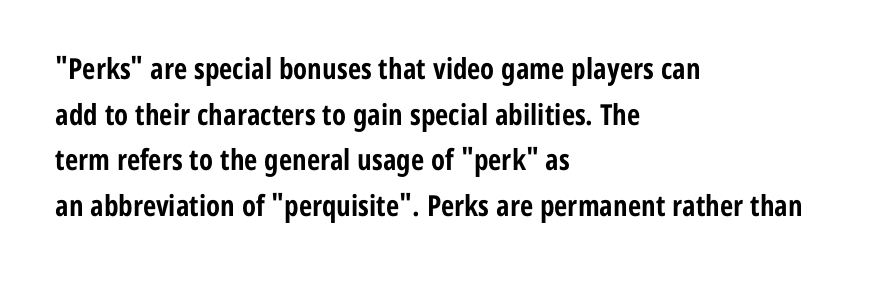
{"serif": "no", "italic": "no", "bold": "yes", "weight": "bold", "width": "condensed", "stroke_contrast": "low", "x_height": "medium", "monospaced": "no", "underline": "no", "align": "left", "line_spacing": "normal", "line_spacing_ratio": 1.57, "letter_spacing": "normal", "letter_spacing_em": 0.0, "glyph_px": 29}
